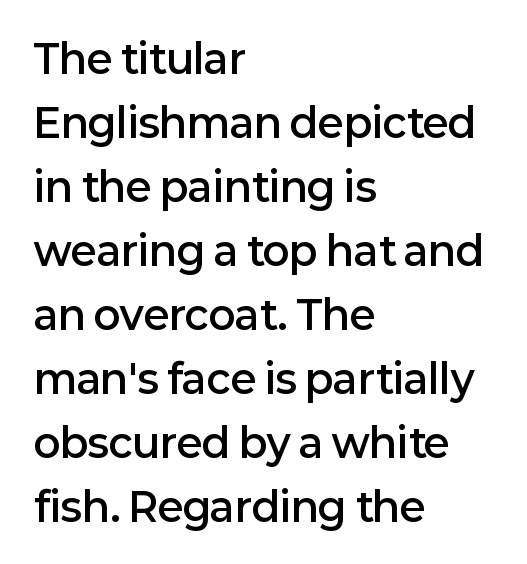
{"serif": "no", "italic": "no", "bold": "semi", "weight": "semibold", "width": "normal", "stroke_contrast": "low", "x_height": "medium", "monospaced": "no", "underline": "no", "align": "left", "line_spacing": "normal", "line_spacing_ratio": 1.6, "letter_spacing": "normal", "letter_spacing_em": 0.0, "glyph_px": 40}
